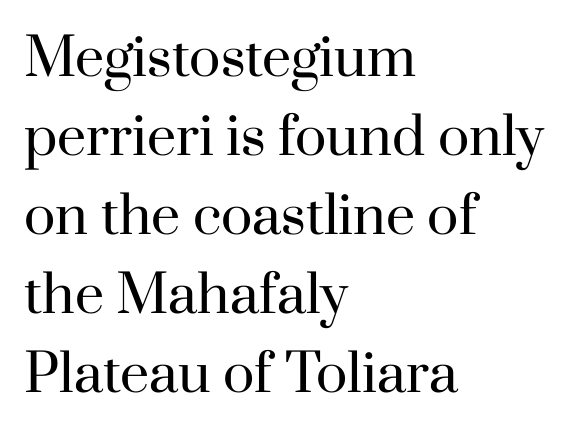
{"serif": "yes", "italic": "no", "bold": "no", "weight": "regular", "width": "normal", "stroke_contrast": "high", "x_height": "small", "monospaced": "no", "underline": "no", "align": "left", "line_spacing": "normal", "line_spacing_ratio": 1.52, "letter_spacing": "normal", "letter_spacing_em": 0.0, "glyph_px": 52}
